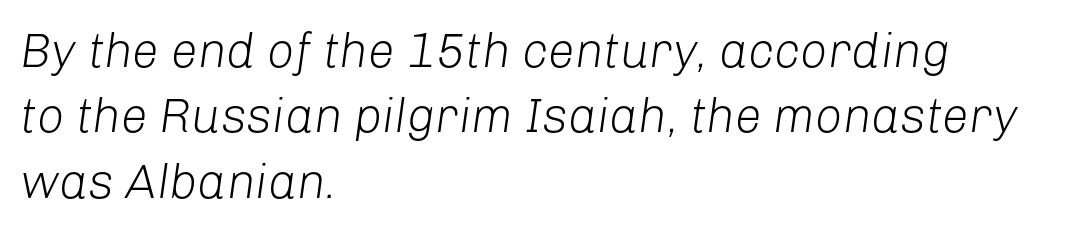
This sample is left-justified, so line endings fall wherever the words run out. A light-to-regular cut is what we see here. These lines keep a tight, regular rhythm from letter to letter. Posture: slanted.
